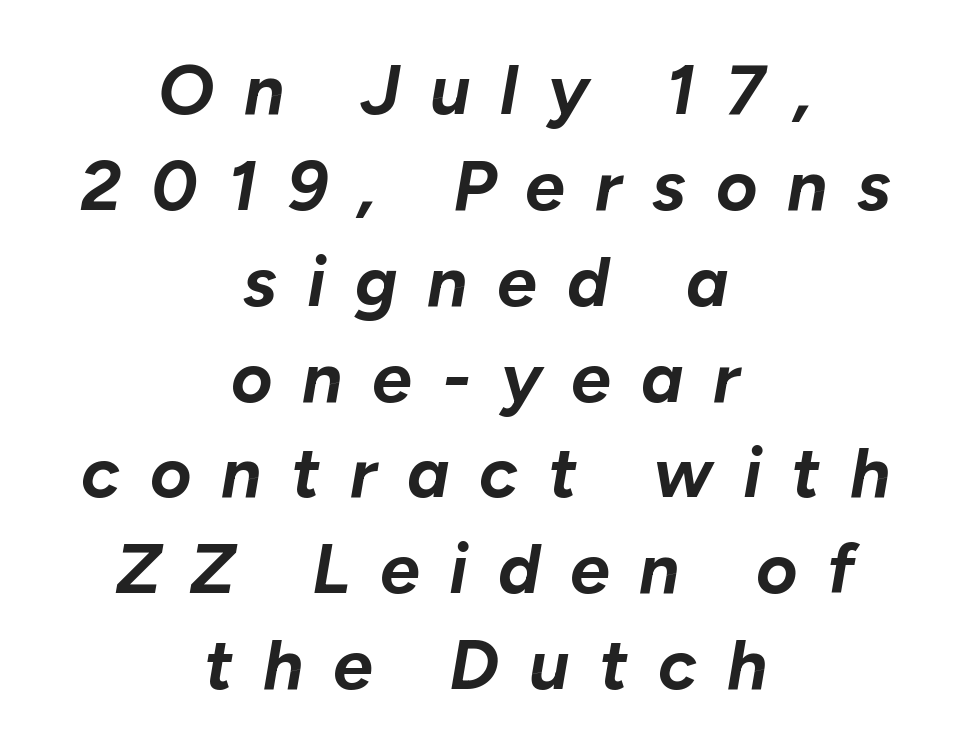
Q: Is the text bold? A: Yes.
Q: Is the text italic (slanted)? A: Yes, it leans right by about 10 degrees.
Q: Is the text underlined? A: No.
Q: How is the paragraph aligned? A: Centered.
Q: Is the spacing between letters normal or unusually wide? A: Unusually wide.
Q: Is the spacing between lines tight, normal or loose? A: Normal.
Q: Width (condensed, normal, or wide)? A: Normal.
Q: Stroke contrast? A: Low.
Q: x-height? A: Medium.
Q: Monospaced? A: No.
